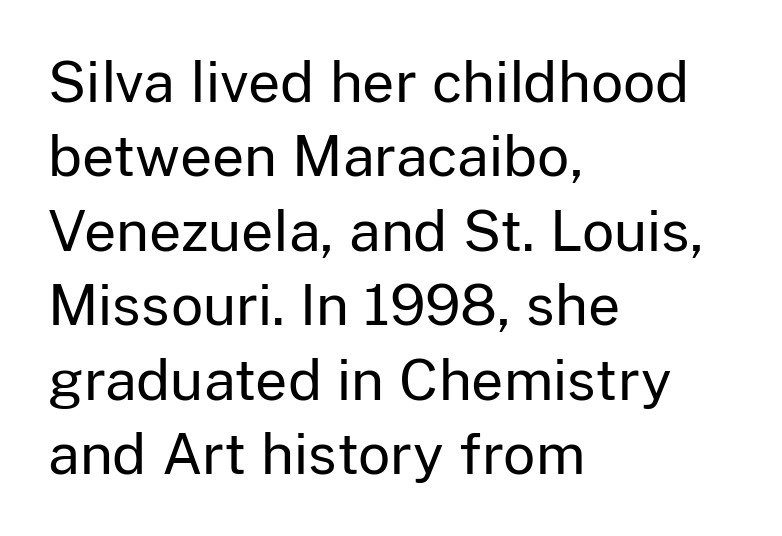
{"serif": "no", "italic": "no", "bold": "no", "weight": "regular", "width": "normal", "stroke_contrast": "low", "x_height": "medium", "monospaced": "no", "underline": "no", "align": "left", "line_spacing": "normal", "line_spacing_ratio": 1.33, "letter_spacing": "normal", "letter_spacing_em": 0.0, "glyph_px": 56}
